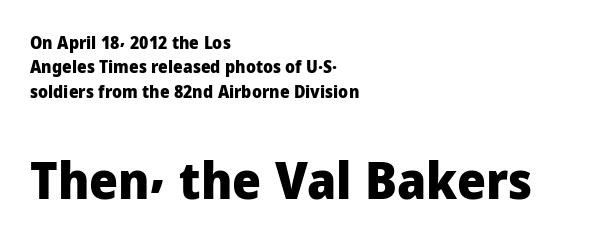
The image shows 51 px heavy sans-serif type, upright; set left-aligned, normal line spacing (1.44x), normal letter spacing, not underlined; the second (bottom) block is 3.0x larger; low stroke contrast and a medium x-height.
